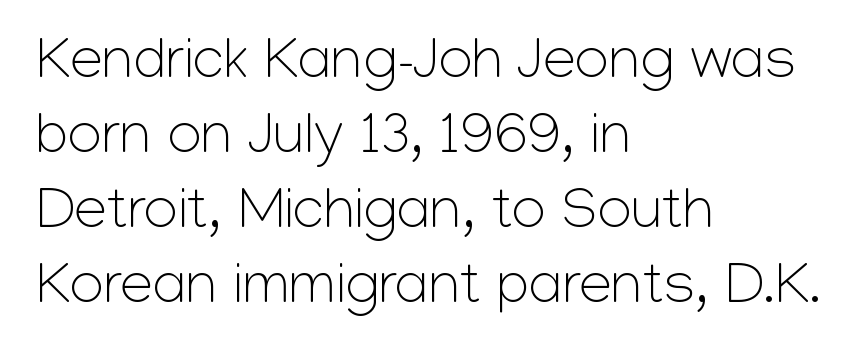
The image shows 59 px light sans-serif type, upright; set left-aligned, normal line spacing (1.27x), normal letter spacing, not underlined; low stroke contrast and a medium x-height.
